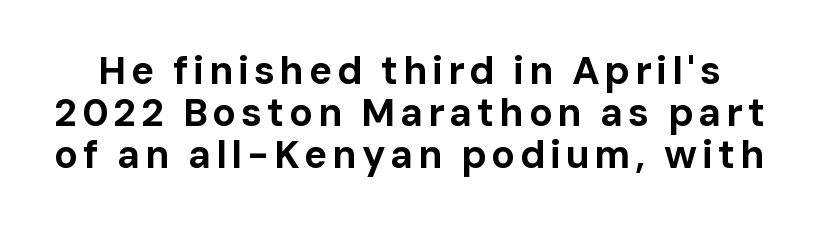
The letters advance in unequal steps, a hallmark of proportional type. In terms of leading, this rendering errs on the cramped side. The glyphs have the mass of a bold cut. Check under the words: just untouched page.
